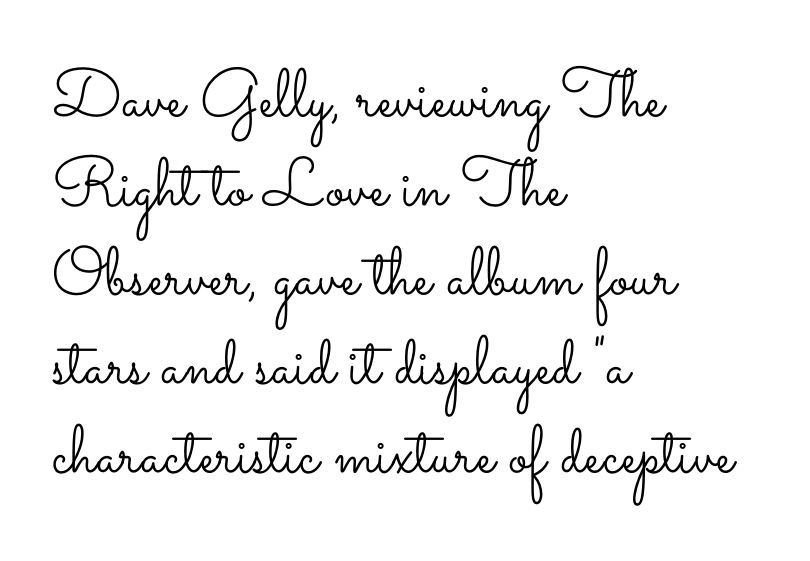
The image shows 68 px light, wide type; set left-aligned, normal line spacing (1.31x), normal letter spacing, not underlined; low stroke contrast and a small x-height.
